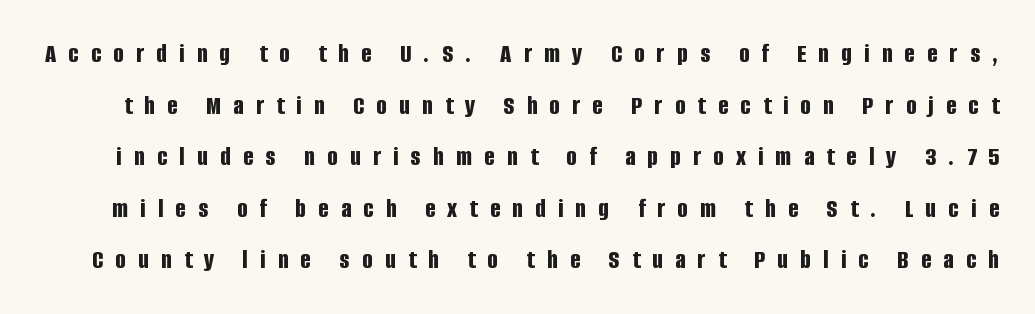
Q: Is the text bold? A: Yes.
Q: Is the text italic (slanted)? A: No, it is upright.
Q: Is the typeface a serif or a sans-serif typeface? A: Sans-serif.
Q: Is the text underlined? A: No.
Q: Is the spacing between letters normal or unusually wide? A: Unusually wide.
Q: Width (condensed, normal, or wide)? A: Condensed.
Q: Stroke contrast? A: Low.
Q: x-height? A: Large.
Q: Monospaced? A: No.
